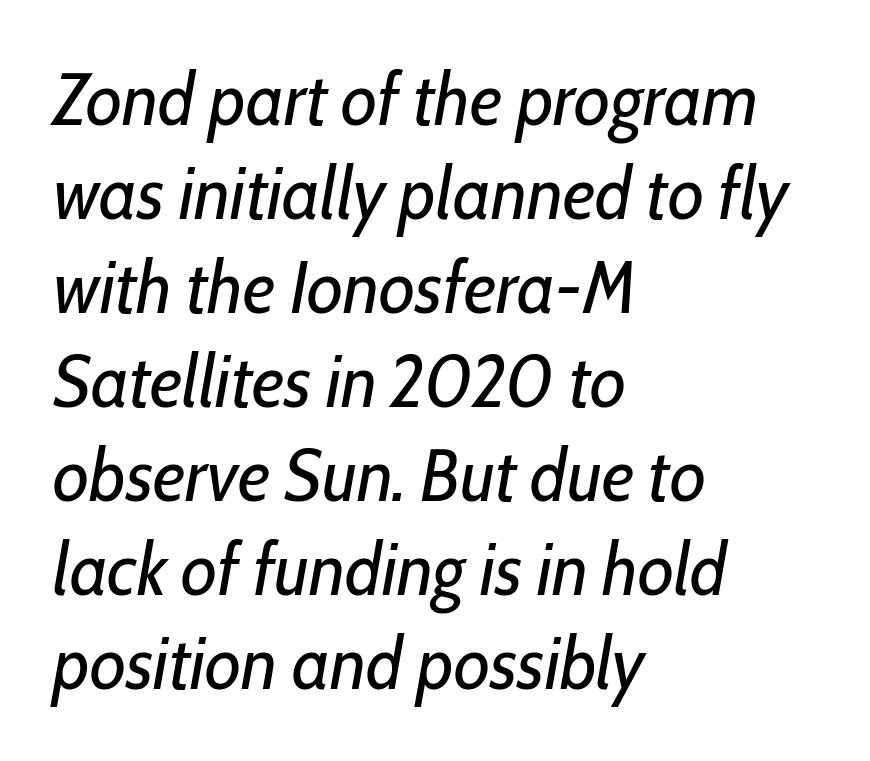
Q: Is the text bold? A: No.
Q: Is the text italic (slanted)? A: Yes, it leans right by about 10 degrees.
Q: Is the text underlined? A: No.
Q: How is the paragraph aligned? A: Left-aligned.
Q: Is the spacing between letters normal or unusually wide? A: Normal.
Q: Is the spacing between lines tight, normal or loose? A: Normal.
Q: Width (condensed, normal, or wide)? A: Condensed.
Q: Stroke contrast? A: Low.
Q: x-height? A: Medium.
Q: Monospaced? A: No.
